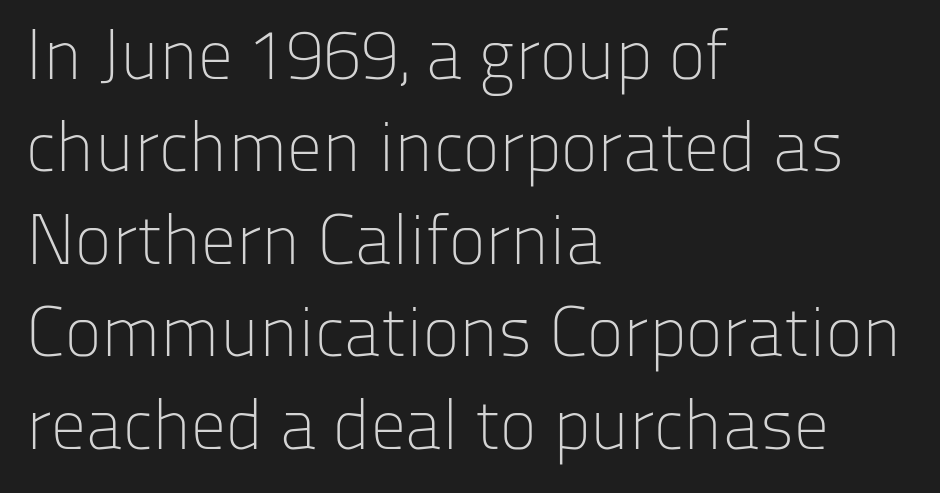
Nobody drew a line under any word here. Evenly set lines give the paragraph a standard silhouette. Nope, not italic — everything's standing straight. Default kerning and tracking; the words read as compact shapes.
